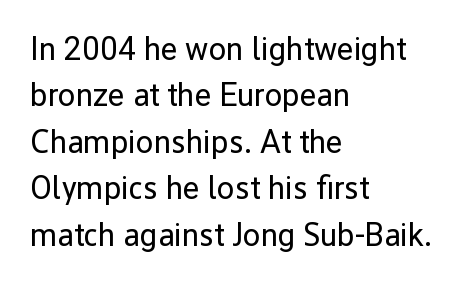
{"serif": "no", "italic": "no", "bold": "no", "weight": "regular", "width": "normal", "stroke_contrast": "low", "x_height": "medium", "monospaced": "no", "underline": "no", "align": "left", "line_spacing": "normal", "line_spacing_ratio": 1.45, "letter_spacing": "normal", "letter_spacing_em": 0.0, "glyph_px": 32}
